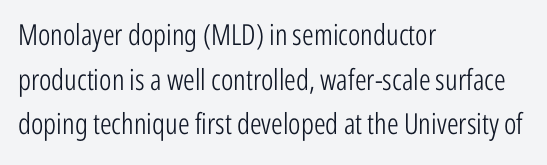
Typeset ragged right — the left edge is the straight one. I'd call this a sans setting — the letters go barefoot. Caption: face not bold, strokes unweighted. The type sits square on the baseline with zero lean. Here the designer chose a conventional face with non-uniform glyph widths. One glance says typical: line gaps are just what's usual.
